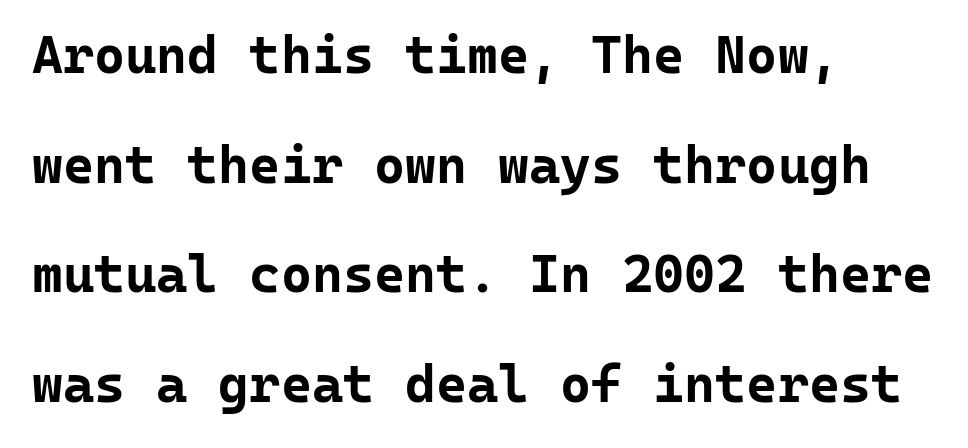
The letters sit at their default tracking, neither squeezed nor spread. The font family rendered here belongs to the sans-serif group. Typeset ragged right — the left edge is the straight one. A bare baseline throughout the passage.
